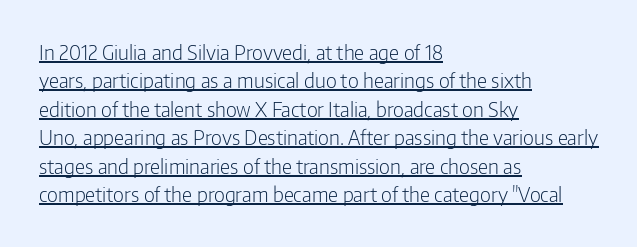
Baseline-to-baseline distance is the conventional proportion of letter height. Glyph-to-glyph distance matches everyday printed text. Typeset ragged right — the left edge is the straight one. These characters rest on top of a visible drawn line.
